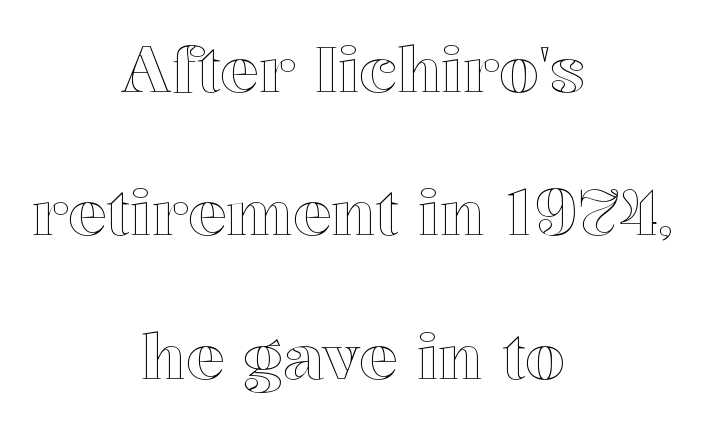
The image shows 64 px text type, upright; set centered, loose line spacing (2.24x), normal letter spacing, not underlined; a medium x-height.
